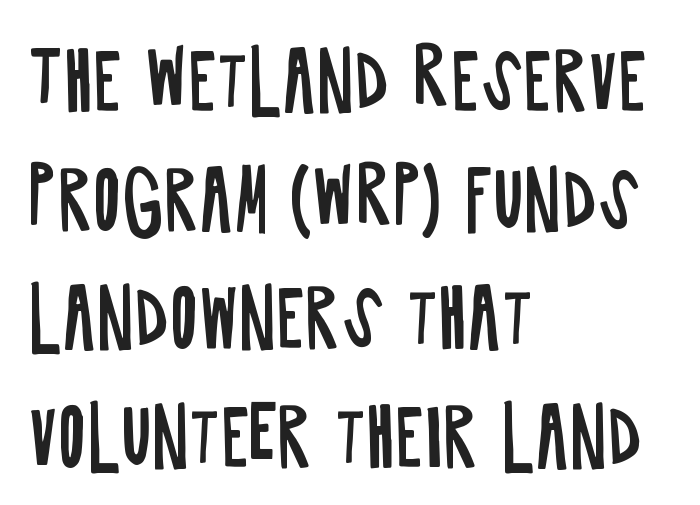
{"serif": "no", "italic": "no", "bold": "no", "weight": "regular", "width": "condensed", "stroke_contrast": "low", "x_height": "large", "monospaced": "no", "underline": "no", "align": "left", "line_spacing": "normal", "line_spacing_ratio": 1.54, "letter_spacing": "normal", "letter_spacing_em": 0.0, "glyph_px": 77}
